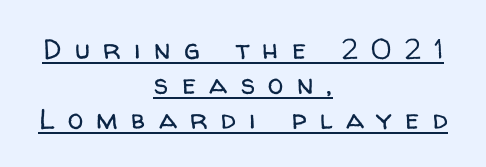
Q: Is the text bold? A: No.
Q: Is the text italic (slanted)? A: No, it is upright.
Q: Is the typeface a serif or a sans-serif typeface? A: Sans-serif.
Q: Is the text underlined? A: Yes.
Q: How is the paragraph aligned? A: Centered.
Q: Is the spacing between letters normal or unusually wide? A: Unusually wide.
Q: Is the spacing between lines tight, normal or loose? A: Normal.
Q: Width (condensed, normal, or wide)? A: Normal.
Q: Stroke contrast? A: Low.
Q: x-height? A: Medium.
Q: Monospaced? A: No.
